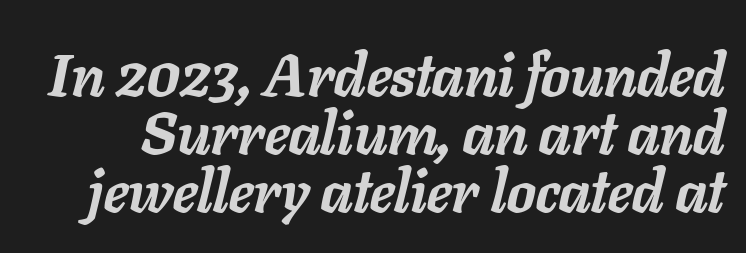
Q: Is the text bold? A: Yes.
Q: Is the text italic (slanted)? A: Yes, it leans right by about 11 degrees.
Q: Is the text underlined? A: No.
Q: Is the spacing between letters normal or unusually wide? A: Normal.
Q: Is the spacing between lines tight, normal or loose? A: Tight.
Q: Width (condensed, normal, or wide)? A: Normal.
Q: Stroke contrast? A: Low.
Q: x-height? A: Medium.
Q: Monospaced? A: No.
